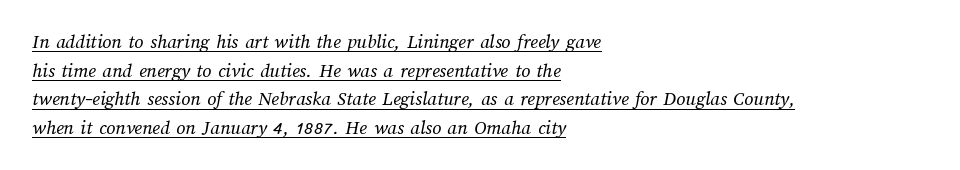
Q: Is the text bold? A: No.
Q: Is the text underlined? A: Yes.
Q: How is the paragraph aligned? A: Left-aligned.
Q: Is the spacing between letters normal or unusually wide? A: Normal.
Q: Is the spacing between lines tight, normal or loose? A: Normal.
